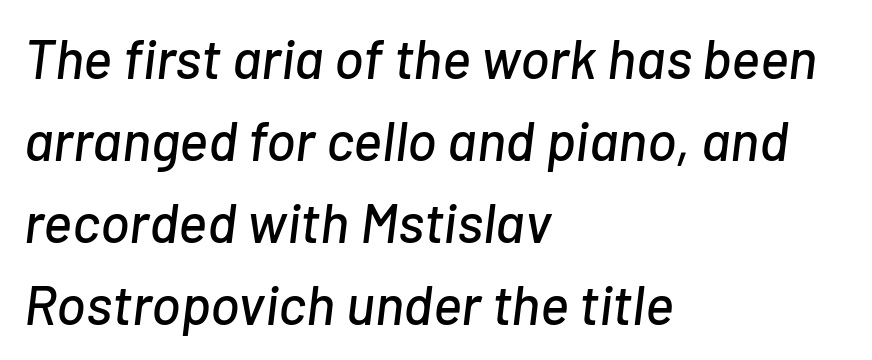
The line texture is even and compact thanks to regular tracking. Each letter keeps its own natural width here, so spacing adapts to shape. No word sits above an underline. Students, observe: this is what conventionally led text looks like. Typeset ragged right — the left edge is the straight one. The text carries the slant typical of an italic or oblique font.
